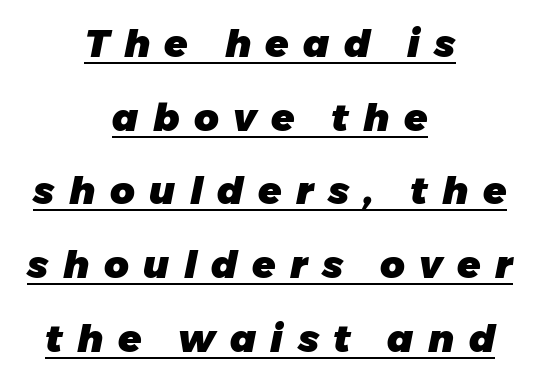
{"italic": "yes", "lean": "right", "slant_degrees": 11, "bold": "yes", "weight": "heavy", "width": "normal", "stroke_contrast": "low", "x_height": "medium", "monospaced": "no", "underline": "yes", "align": "center", "line_spacing": "loose", "line_spacing_ratio": 1.94, "letter_spacing": "wide", "letter_spacing_em": 0.38, "glyph_px": 38}
